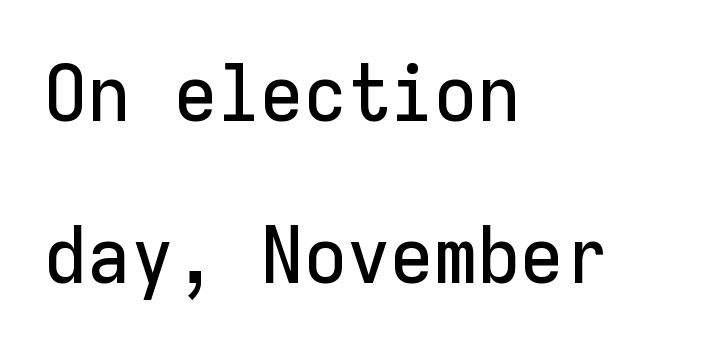
Q: Is the text italic (slanted)? A: No, it is upright.
Q: Is the typeface a serif or a sans-serif typeface? A: Sans-serif.
Q: Is the text underlined? A: No.
Q: How is the paragraph aligned? A: Left-aligned.
Q: Is the spacing between letters normal or unusually wide? A: Normal.
Q: Is the spacing between lines tight, normal or loose? A: Loose.
Q: Width (condensed, normal, or wide)? A: Normal.
Q: Stroke contrast? A: Low.
Q: x-height? A: Medium.
Q: Monospaced? A: Yes.
